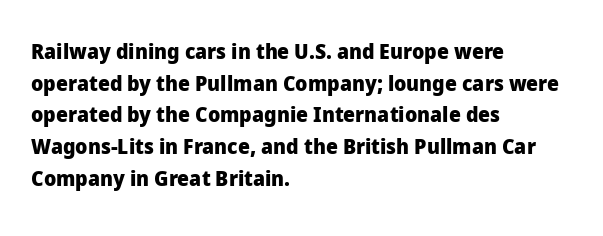
This is roman type, the default non-slanted kind. Observe the ordinary spacing: letters are neighbours, not strangers. The space between consecutive lines is moderate. Leftover space on each line is placed entirely after the last word. The string is rendered with underlining switched off. What weight is shown? A full bold with thick strokes.
